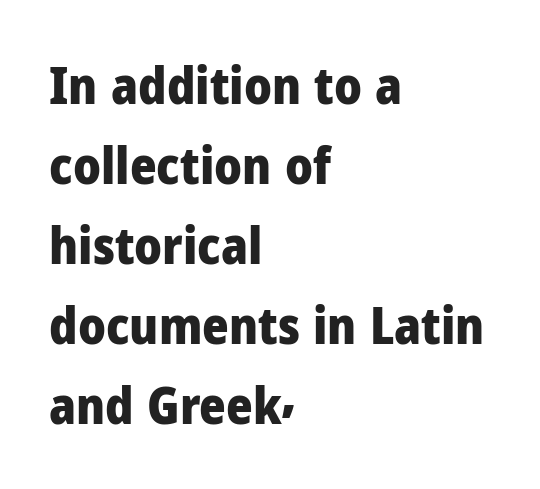
{"serif": "no", "italic": "no", "bold": "yes", "weight": "heavy", "width": "normal", "stroke_contrast": "low", "x_height": "medium", "monospaced": "no", "underline": "no", "align": "left", "line_spacing": "normal", "line_spacing_ratio": 1.57, "letter_spacing": "normal", "letter_spacing_em": 0.0, "glyph_px": 51}
